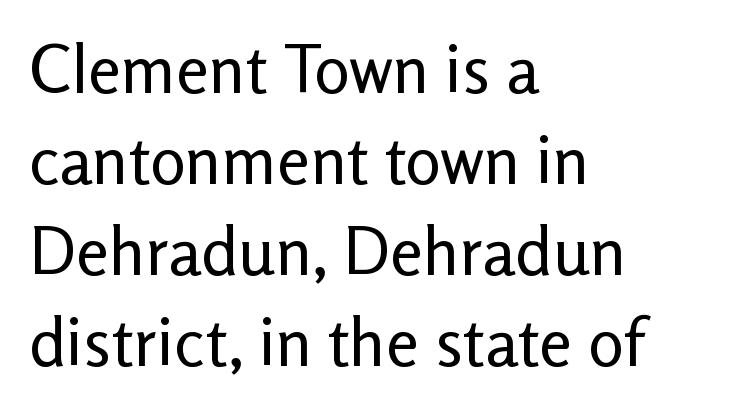
Q: Is the text bold? A: No.
Q: Is the text italic (slanted)? A: No, it is upright.
Q: Is the typeface a serif or a sans-serif typeface? A: Sans-serif.
Q: Is the text underlined? A: No.
Q: How is the paragraph aligned? A: Left-aligned.
Q: Is the spacing between letters normal or unusually wide? A: Normal.
Q: Is the spacing between lines tight, normal or loose? A: Normal.
Q: Width (condensed, normal, or wide)? A: Normal.
Q: Stroke contrast? A: Low.
Q: x-height? A: Medium.
Q: Monospaced? A: No.
